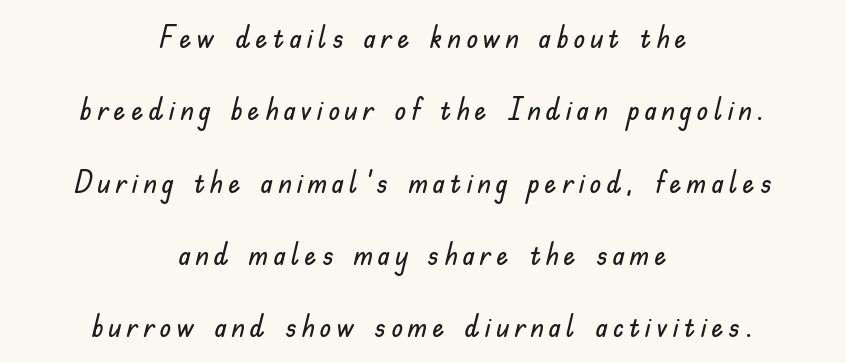
The image shows 30 px sans-serif type; set centered, loose line spacing (2.41x), not underlined; low stroke contrast and a small x-height.
